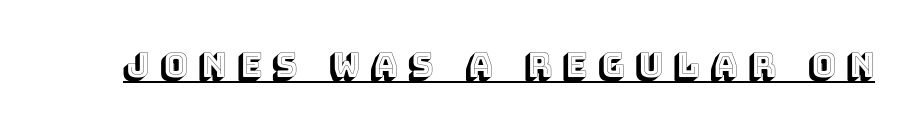
Q: Is the text italic (slanted)? A: No, it is upright.
Q: Is the text underlined? A: Yes.
Q: Is the spacing between letters normal or unusually wide? A: Unusually wide.
Q: Width (condensed, normal, or wide)? A: Normal.
Q: x-height? A: Large.
Q: Monospaced? A: No.
